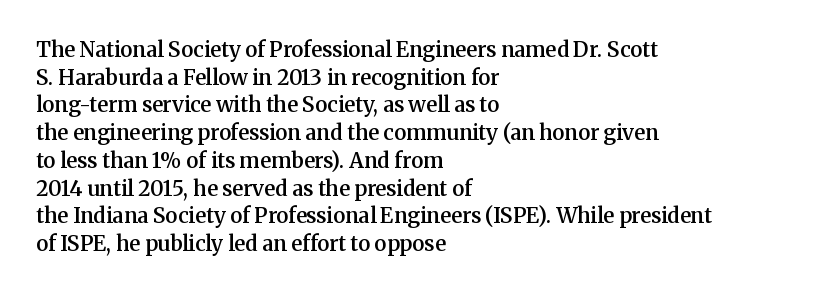
These words are printed semibold, heavier than regular yet not bold. Does the lettering tilt? It doesn't — this is upright. The area under the type is left untouched. Alignment: flush left.
